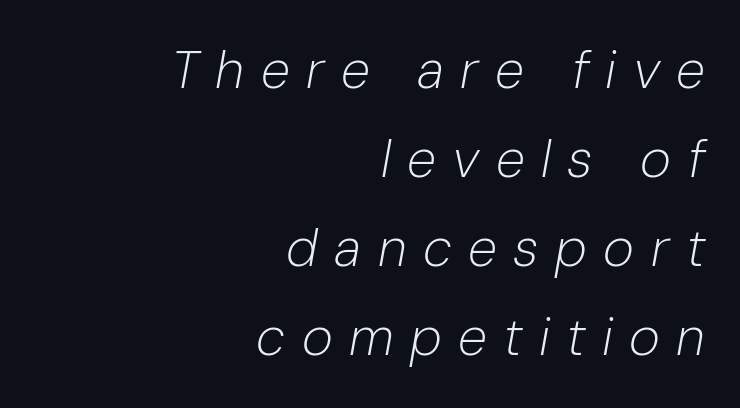
Q: Is the text bold? A: No.
Q: Is the text italic (slanted)? A: Yes, it leans right by about 10 degrees.
Q: Is the text underlined? A: No.
Q: How is the paragraph aligned? A: Right-aligned.
Q: Is the spacing between letters normal or unusually wide? A: Unusually wide.
Q: Is the spacing between lines tight, normal or loose? A: Normal.
Q: Width (condensed, normal, or wide)? A: Normal.
Q: Stroke contrast? A: Low.
Q: x-height? A: Medium.
Q: Monospaced? A: No.
